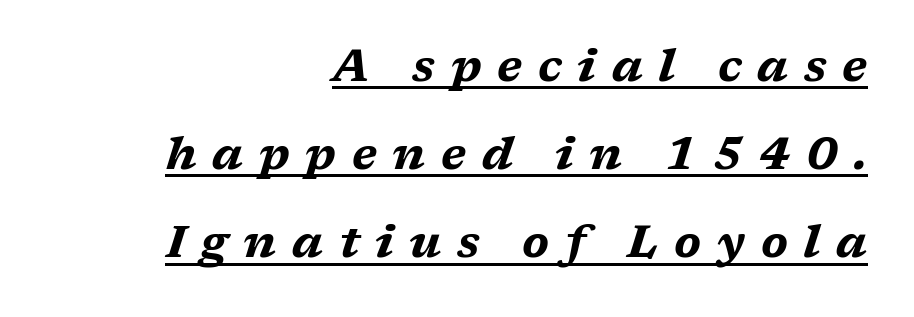
The image shows 45 px bold, wide type, italic (leaning right); set right-aligned, loose line spacing (1.96x), unusually wide letter spacing (+0.35 em), underlined; medium stroke contrast and a medium x-height.
